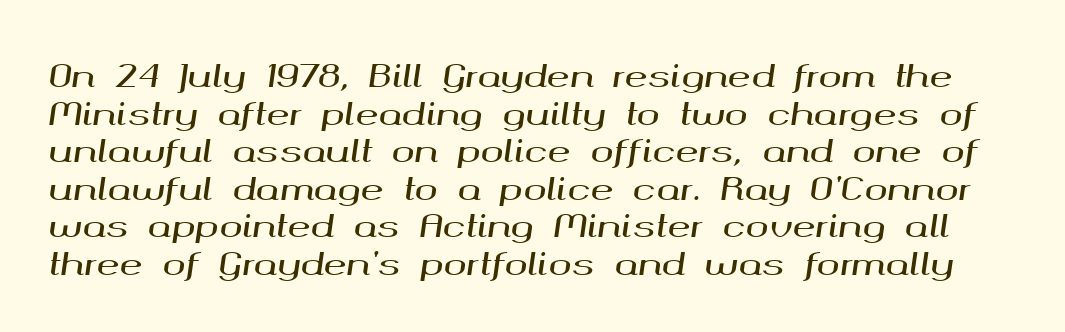
The horizontal fit of the characters is conventional and even. The rendering uses natural spacing where letterforms have individual widths. There's an unmistakable incline to the writing here. This rendering features lettering with no underline.
